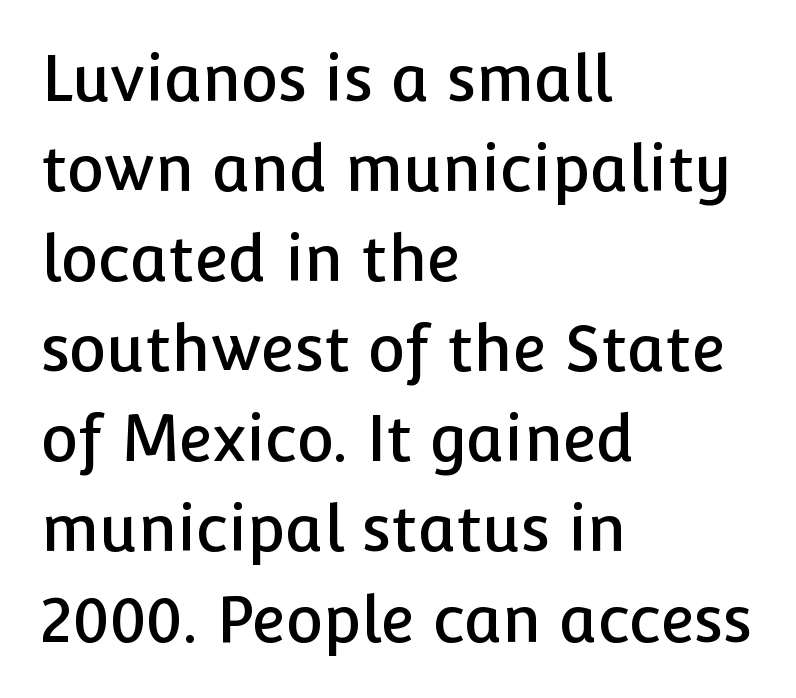
{"serif": "no", "italic": "no", "width": "normal", "stroke_contrast": "low", "x_height": "medium", "monospaced": "no", "underline": "no", "align": "left", "line_spacing": "normal", "line_spacing_ratio": 1.43, "letter_spacing": "normal", "letter_spacing_em": 0.0, "glyph_px": 63}
